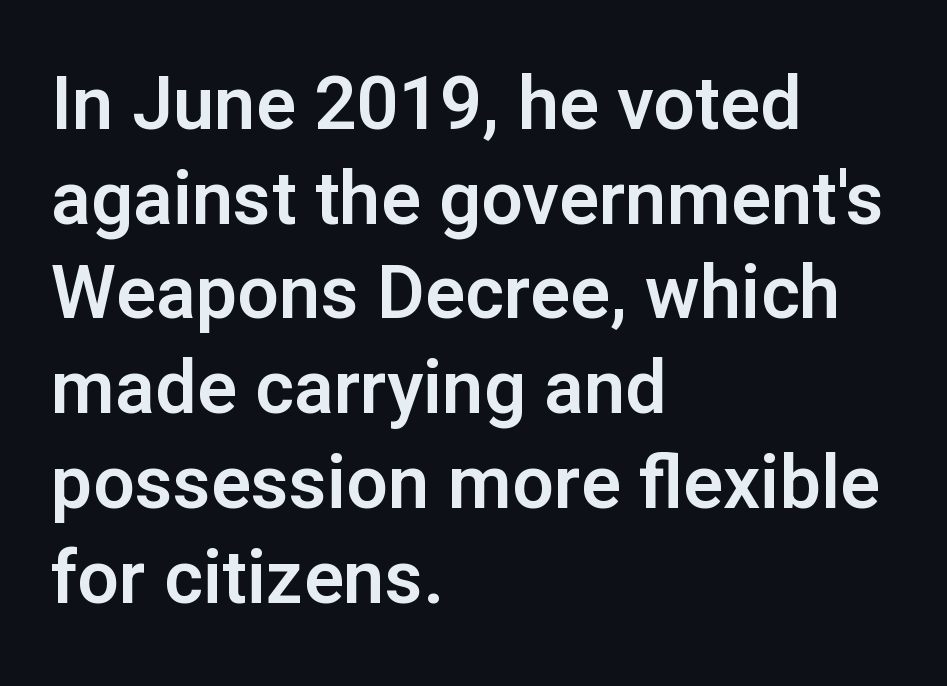
Nobody drew a line under any word here. Looks like regular typesetting: each glyph gets only the width it needs. Layout note: lines flush left. It's the straight-up-and-down kind of type. A typesetter would call this zero additional tracking.
